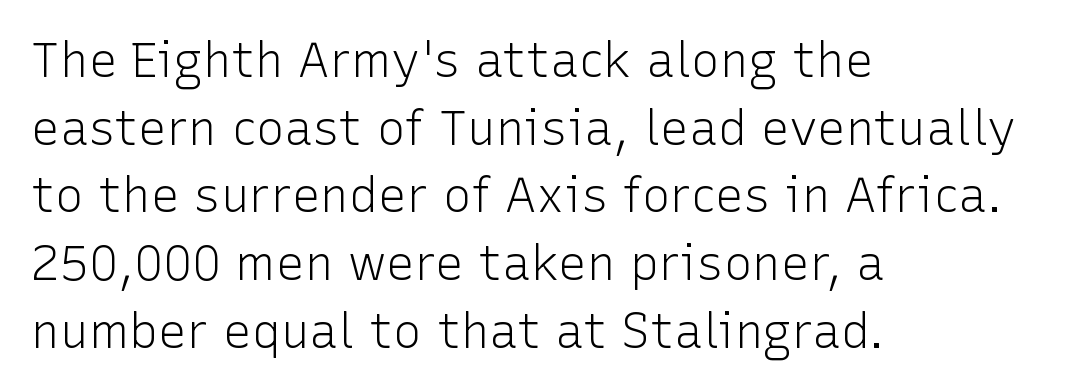
Q: Is the text bold? A: No.
Q: Is the text italic (slanted)? A: No, it is upright.
Q: Is the typeface a serif or a sans-serif typeface? A: Sans-serif.
Q: Is the text underlined? A: No.
Q: How is the paragraph aligned? A: Left-aligned.
Q: Is the spacing between letters normal or unusually wide? A: Normal.
Q: Is the spacing between lines tight, normal or loose? A: Normal.
Q: Width (condensed, normal, or wide)? A: Normal.
Q: Stroke contrast? A: Low.
Q: x-height? A: Medium.
Q: Monospaced? A: No.
